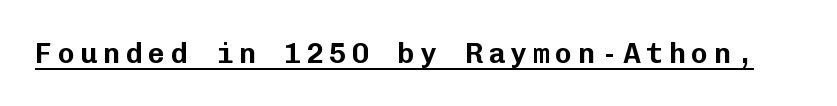
A sans-serif font was chosen for this passage. Do the characters align in a grid? Yes, the font is monospaced. The letters stand straight up with perfectly vertical stems. Honestly, the underline is the first thing you notice here.
